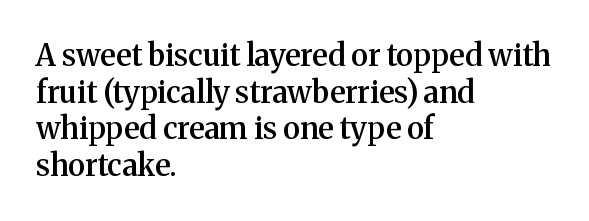
The image shows 30 px semibold serif type, upright; set left-aligned, line spacing 1.22x, normal letter spacing, not underlined; medium stroke contrast and a medium x-height.
